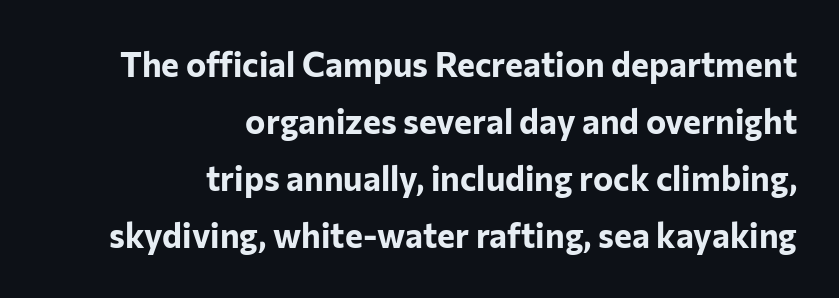
{"serif": "no", "italic": "no", "bold": "yes", "weight": "bold", "width": "normal", "stroke_contrast": "low", "x_height": "medium", "monospaced": "no", "underline": "no", "align": "right", "line_spacing": "normal", "line_spacing_ratio": 1.68, "letter_spacing": "normal", "letter_spacing_em": 0.0, "glyph_px": 34}
